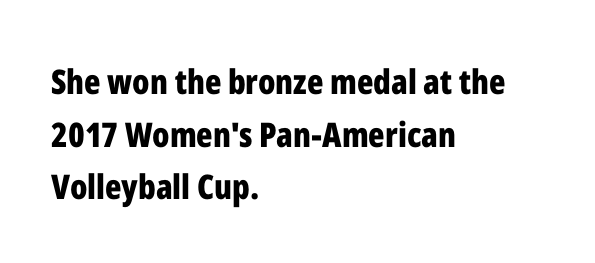
{"serif": "no", "italic": "no", "bold": "yes", "weight": "bold", "width": "condensed", "stroke_contrast": "low", "x_height": "medium", "monospaced": "no", "underline": "no", "align": "left", "line_spacing": "normal", "line_spacing_ratio": 1.55, "letter_spacing": "normal", "letter_spacing_em": 0.0, "glyph_px": 34}
